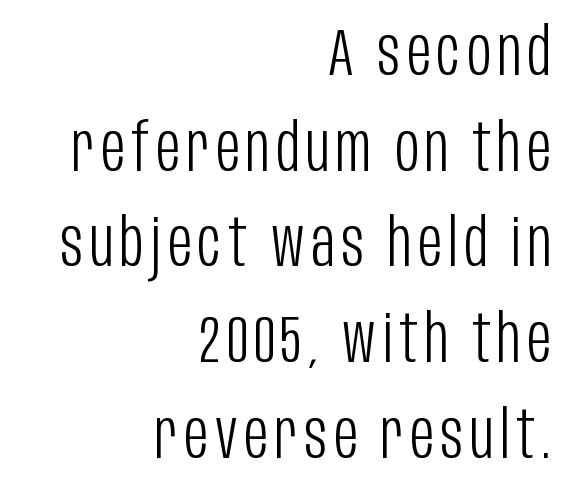
{"serif": "no", "italic": "no", "bold": "no", "weight": "light", "width": "condensed", "stroke_contrast": "low", "x_height": "large", "monospaced": "no", "underline": "no", "align": "right", "line_spacing": "normal", "line_spacing_ratio": 1.45, "glyph_px": 66}
